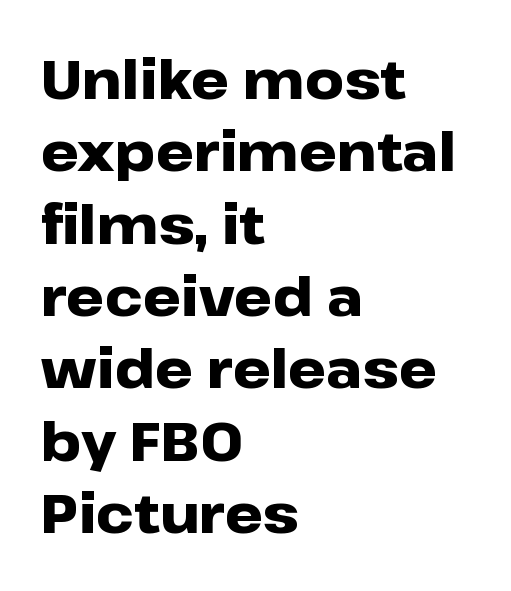
This sample is left-justified, so line endings fall wherever the words run out. The lettering stays uniformly vertical, giving the passage a roman look. Quick note: underline off. The lines sit at an ordinary, default distance from one another. Standard letterfit; no display-style spreading of the glyphs.
